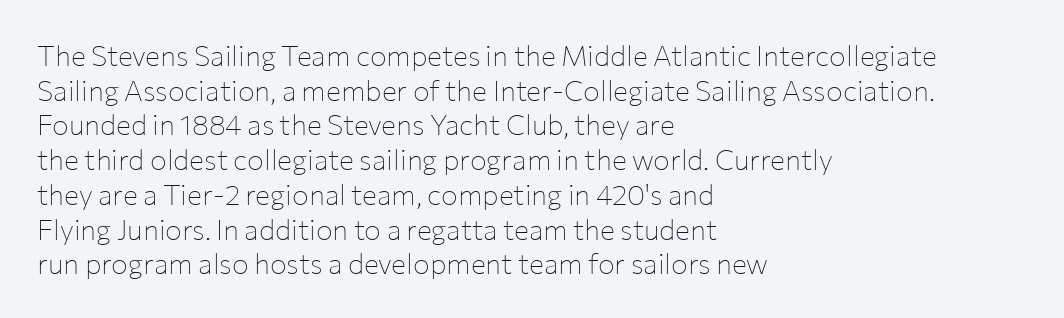
{"serif": "no", "italic": "no", "bold": "no", "weight": "thin", "width": "normal", "stroke_contrast": "low", "x_height": "medium", "monospaced": "no", "underline": "no", "align": "left", "line_spacing_ratio": 1.24, "letter_spacing": "normal", "letter_spacing_em": 0.0, "glyph_px": 28}
